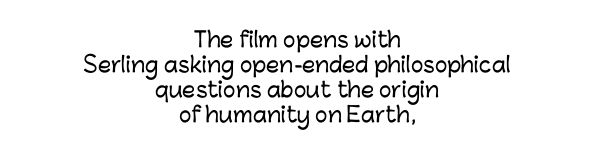
{"italic": "no", "underline": "no", "align": "center", "line_spacing_ratio": 1.19, "letter_spacing": "normal", "letter_spacing_em": 0.0, "glyph_px": 21}
